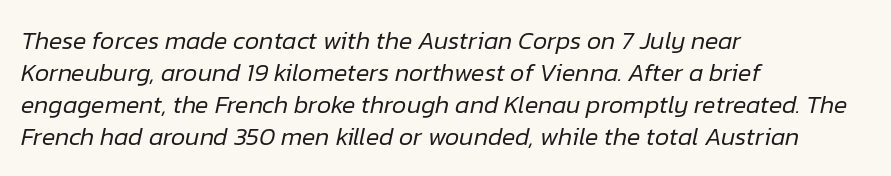
The image shows 25 px text type, italic (leaning right); set left-aligned, normal line spacing (1.28x), normal letter spacing, not underlined.
